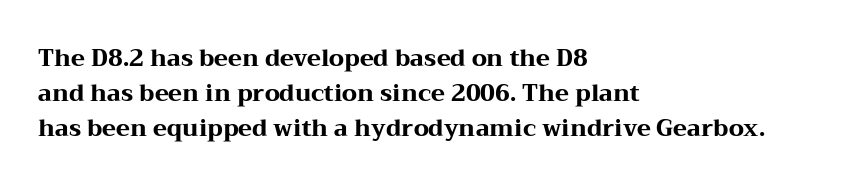
The image shows 23 px bold type, upright; set left-aligned, normal line spacing (1.53x), normal letter spacing, not underlined.
